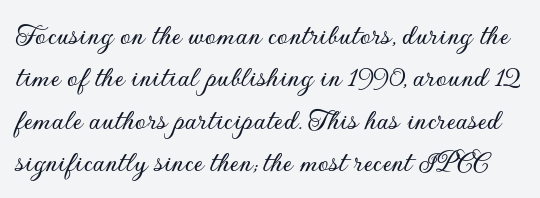
{"serif": "no", "width": "normal", "stroke_contrast": "low", "x_height": "small", "monospaced": "no", "underline": "no", "line_spacing": "normal", "line_spacing_ratio": 1.37, "letter_spacing": "normal", "letter_spacing_em": 0.0, "glyph_px": 31}
